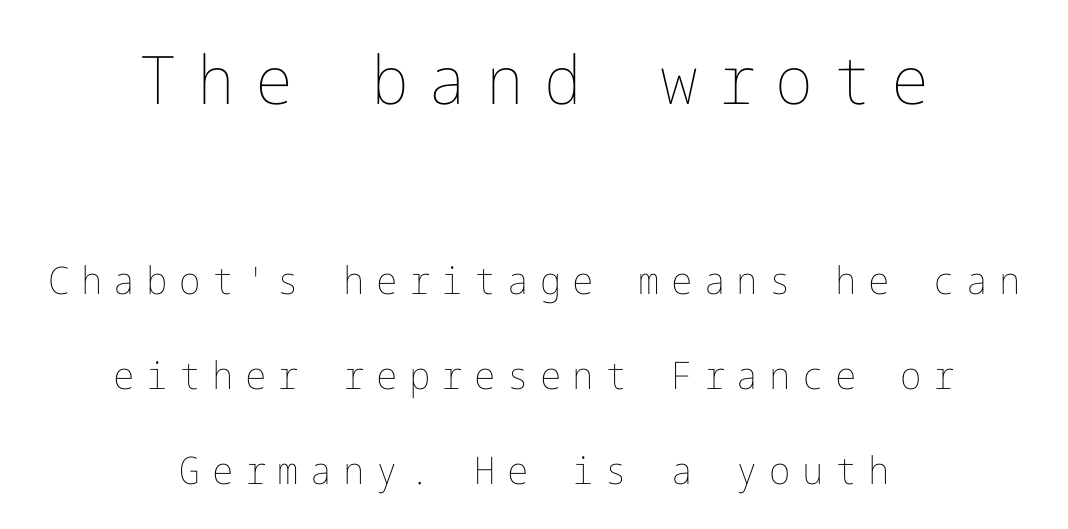
Casual observation: everything's sitting right in the middle. The string is rendered with underlining switched off. Letters have the restrained weight of plain body copy at most. The rendering inserts visible extra space after every character. Here the first block reads like a headline and the second like body copy. Italic? Not at all — the glyphs are vertical.
